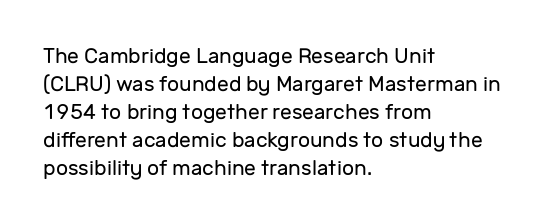
The image shows 21 px text type, upright; set left-aligned, normal line spacing (1.33x), normal letter spacing, not underlined.
